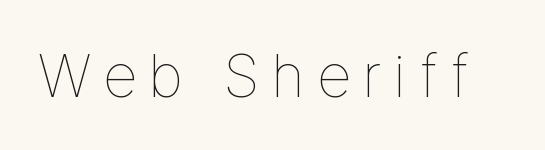
The image shows 60 px thin type, upright; set not underlined; low stroke contrast and a medium x-height.
